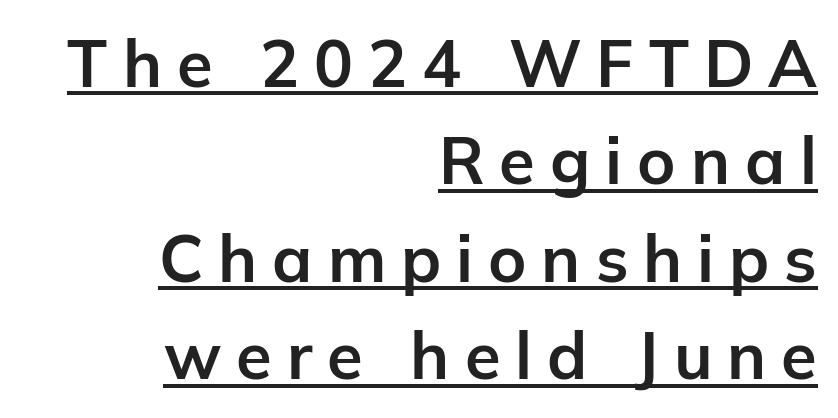
{"serif": "no", "italic": "no", "bold": "yes", "weight": "bold", "width": "normal", "stroke_contrast": "low", "x_height": "medium", "monospaced": "no", "underline": "yes", "align": "right", "line_spacing": "normal", "line_spacing_ratio": 1.5, "letter_spacing": "wide", "letter_spacing_em": 0.23, "glyph_px": 65}
